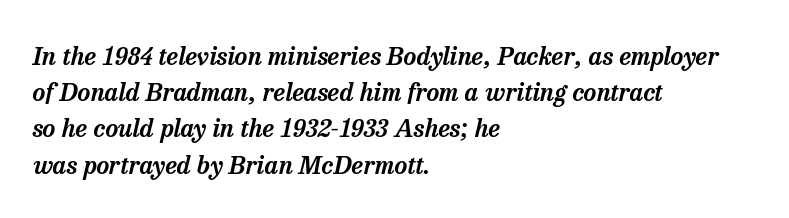
The image shows 25 px text type, italic (leaning right); set left-aligned, normal line spacing (1.45x), normal letter spacing, not underlined.
